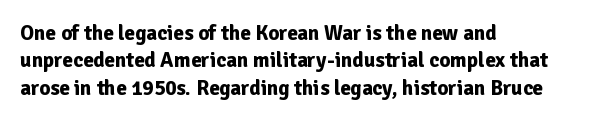
The image shows 21 px bold type, upright; set left-aligned, normal line spacing (1.3x), normal letter spacing, not underlined.
